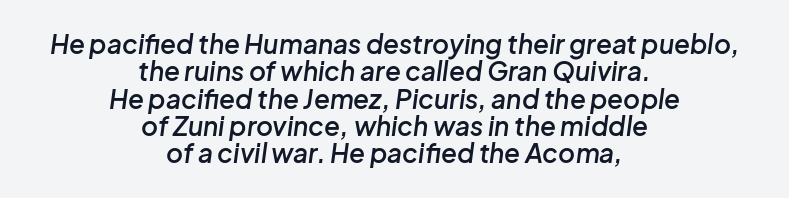
The image shows 26 px text type, italic (leaning right); set centered, tight line spacing (1.05x), normal letter spacing, not underlined.
